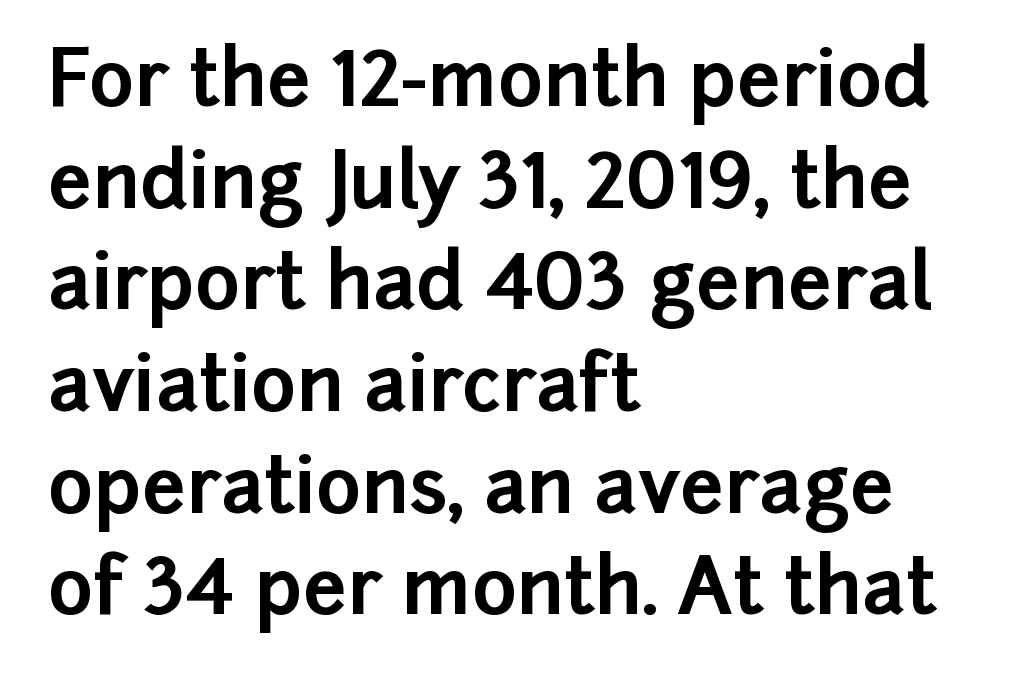
The image shows 77 px bold sans-serif type, upright; set left-aligned, normal line spacing (1.32x), normal letter spacing, not underlined; low stroke contrast and a medium x-height.
